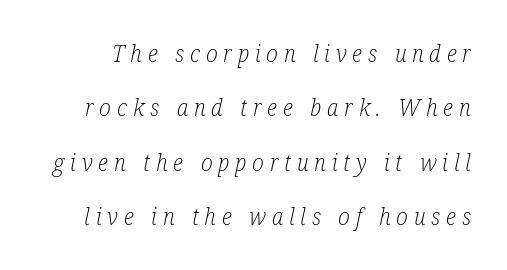
{"italic": "yes", "lean": "right", "slant_degrees": 12, "bold": "no", "underline": "no", "line_spacing": "loose", "line_spacing_ratio": 2.27, "letter_spacing": "wide", "letter_spacing_em": 0.24, "glyph_px": 24}
